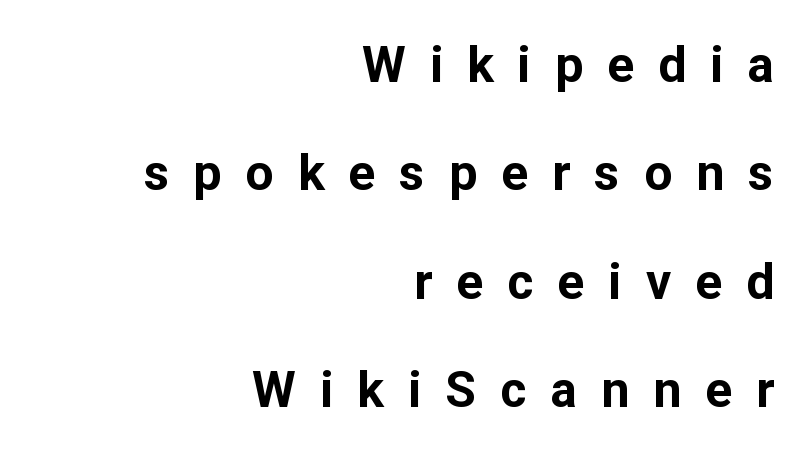
Display-style spreading of the glyphs; the letterfit is very open. Rule under the text: the space is simply empty. This is heavy type, rendered in bold. These lines are rendered in a variable-pitch font. Leftover space on each line is placed entirely before the opening word. The rendering uses a large line-height, opening up the rows.
